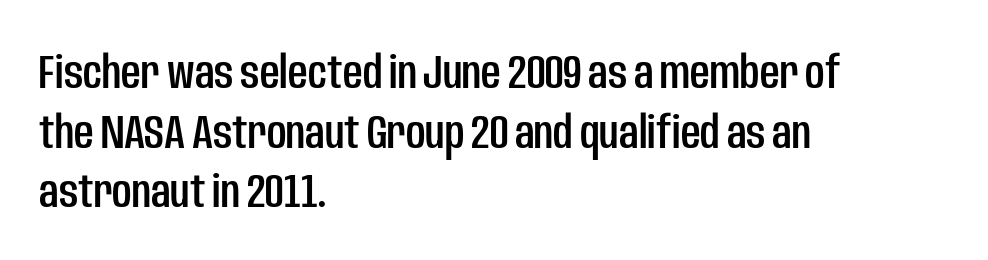
The image shows 48 px condensed sans-serif type, upright; set left-aligned, line spacing 1.24x, normal letter spacing, not underlined; low stroke contrast and a large x-height.
